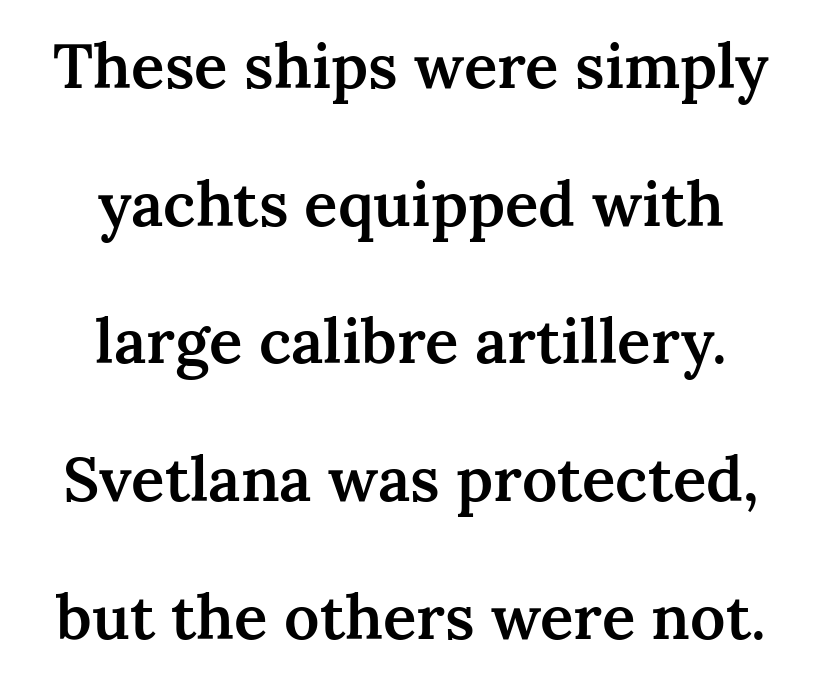
The lines are quadded center. A typesetter would call this proportional, since set widths differ per character. The letters carry serifs — small finishing strokes at the ends of their stems. A semibold gives these letters moderate extra thickness, short of bold. The passage shown is not underscored anywhere. The letters stand upright; this is a roman face.
